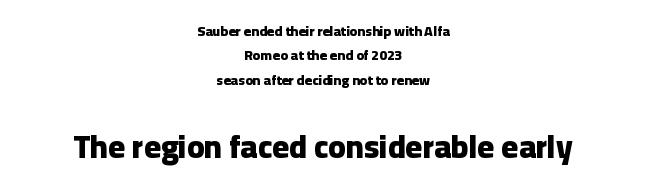
{"serif": "no", "italic": "no", "bold": "yes", "weight": "heavy", "width": "normal", "stroke_contrast": "low", "x_height": "medium", "monospaced": "no", "underline": "no", "align": "center", "line_spacing_ratio": 1.75, "letter_spacing": "normal", "letter_spacing_em": 0.0, "larger_block": "second", "size_ratio": 2.29, "glyph_px": 32}
